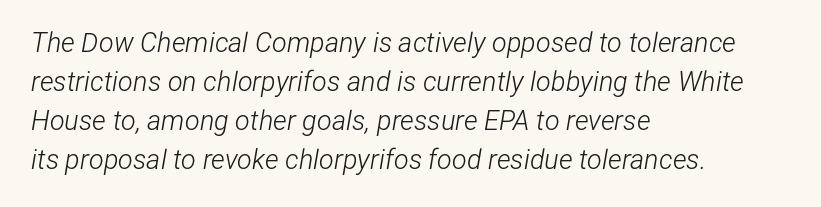
Q: Is the text bold? A: No.
Q: Is the text italic (slanted)? A: Yes, it leans right by about 12 degrees.
Q: Is the text underlined? A: No.
Q: How is the paragraph aligned? A: Left-aligned.
Q: Is the spacing between letters normal or unusually wide? A: Normal.
Q: Is the spacing between lines tight, normal or loose? A: Normal.
